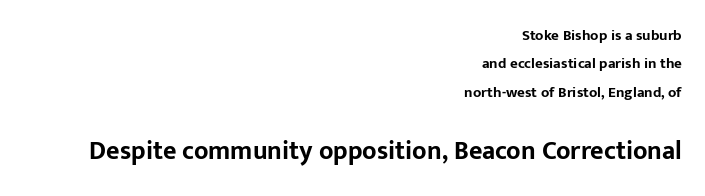
Q: Is the text bold? A: Yes.
Q: Is the text italic (slanted)? A: No, it is upright.
Q: Is the text underlined? A: No.
Q: How is the paragraph aligned? A: Right-aligned.
Q: Is the spacing between letters normal or unusually wide? A: Normal.
Q: Which block of text is set in a larger size, the first (top) or the second (bottom)? A: The second (bottom) one.
